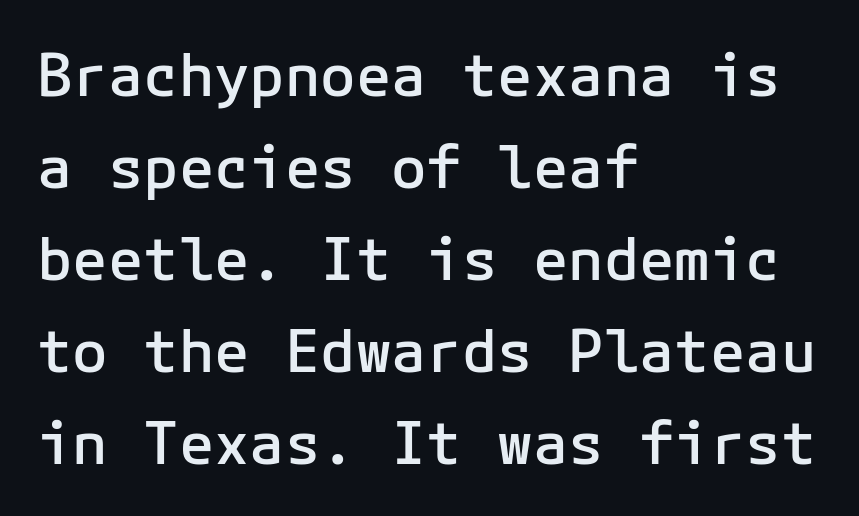
The image shows 59 px semibold sans-serif type, upright, monospaced; set left-aligned, normal line spacing (1.56x), normal letter spacing, not underlined; low stroke contrast and a medium x-height.
